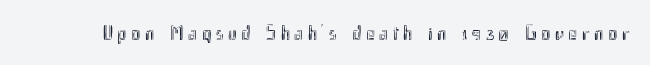
A typesetter would mark this as roman, not italic. Clear beneath every line of the passage. Between one letter and the next there's a generous, obvious gap.
